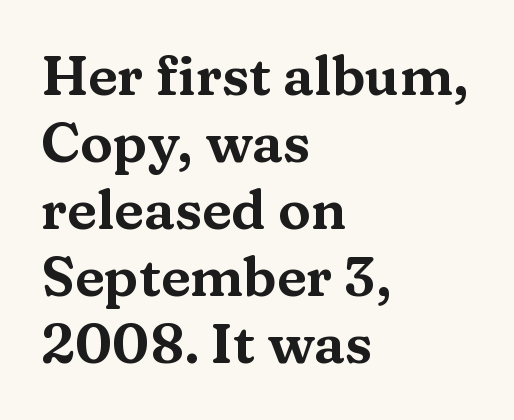
The image shows 55 px wide serif type, upright; set left-aligned, line spacing 1.22x, normal letter spacing, not underlined; medium stroke contrast and a medium x-height.
